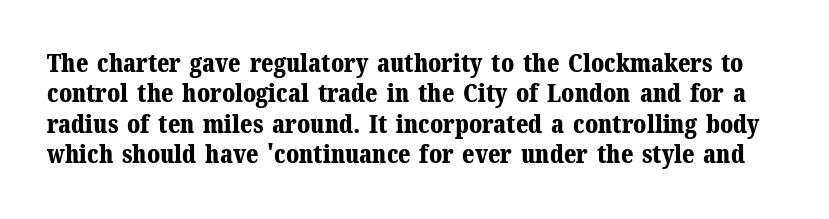
Q: Is the text bold? A: Yes.
Q: Is the text italic (slanted)? A: No, it is upright.
Q: Is the text underlined? A: No.
Q: Is the spacing between letters normal or unusually wide? A: Normal.
